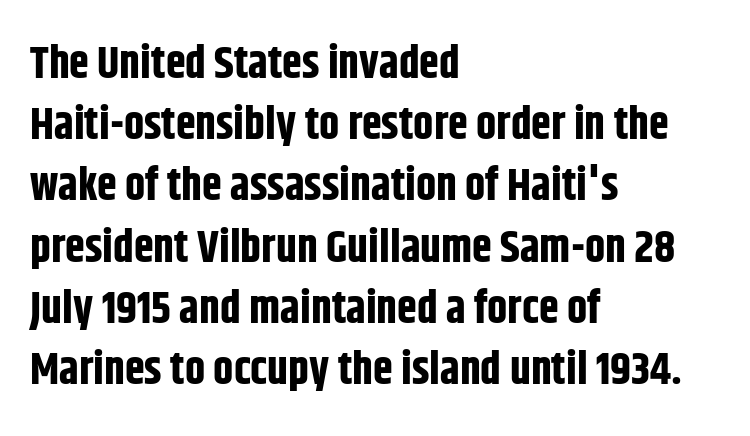
Q: Is the text bold? A: Yes.
Q: Is the text italic (slanted)? A: No, it is upright.
Q: Is the typeface a serif or a sans-serif typeface? A: Sans-serif.
Q: Is the text underlined? A: No.
Q: How is the paragraph aligned? A: Left-aligned.
Q: Is the spacing between letters normal or unusually wide? A: Normal.
Q: Is the spacing between lines tight, normal or loose? A: Normal.
Q: Width (condensed, normal, or wide)? A: Condensed.
Q: Stroke contrast? A: Low.
Q: x-height? A: Large.
Q: Monospaced? A: No.
